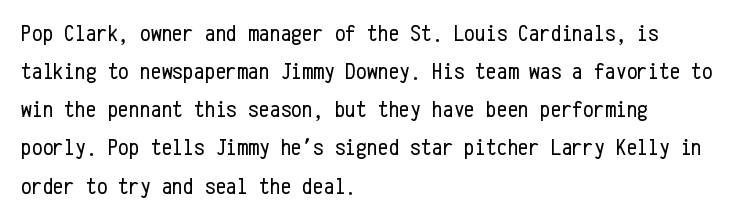
{"italic": "no", "bold": "no", "underline": "no", "align": "left", "line_spacing": "normal", "line_spacing_ratio": 1.59, "letter_spacing": "normal", "letter_spacing_em": 0.0, "glyph_px": 24}
